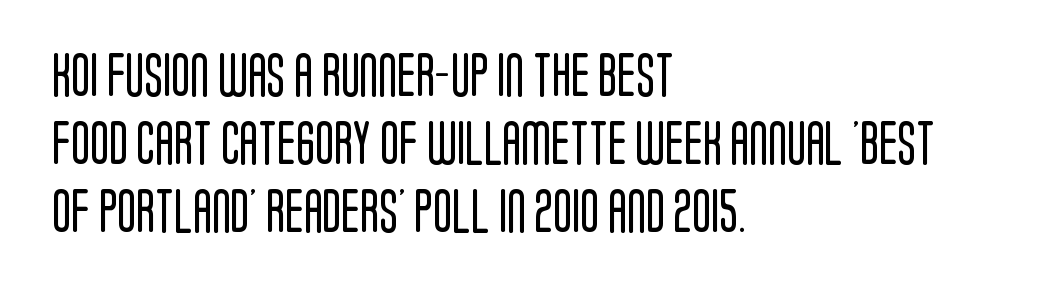
The image shows 44 px regular-weight, condensed sans-serif type, upright; set left-aligned, normal line spacing (1.55x), normal letter spacing, not underlined; low stroke contrast and a large x-height.
